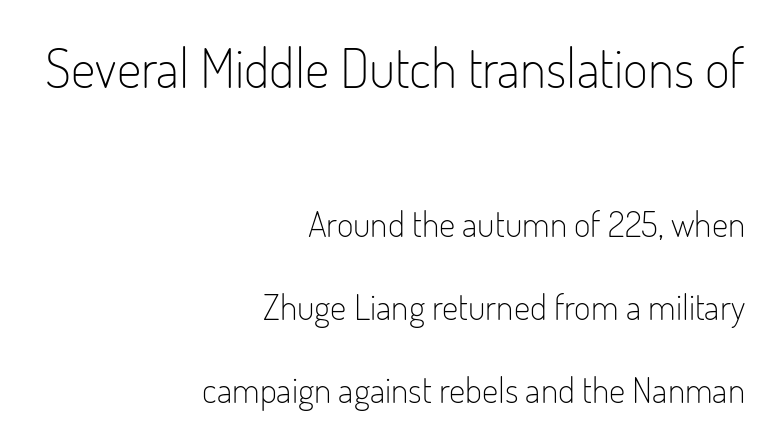
{"serif": "no", "italic": "no", "bold": "no", "weight": "light", "width": "condensed", "stroke_contrast": "low", "x_height": "small", "monospaced": "no", "underline": "no", "align": "right", "line_spacing": "loose", "line_spacing_ratio": 2.31, "letter_spacing": "normal", "letter_spacing_em": 0.0, "larger_block": "first", "size_ratio": 1.5, "glyph_px": 54}
